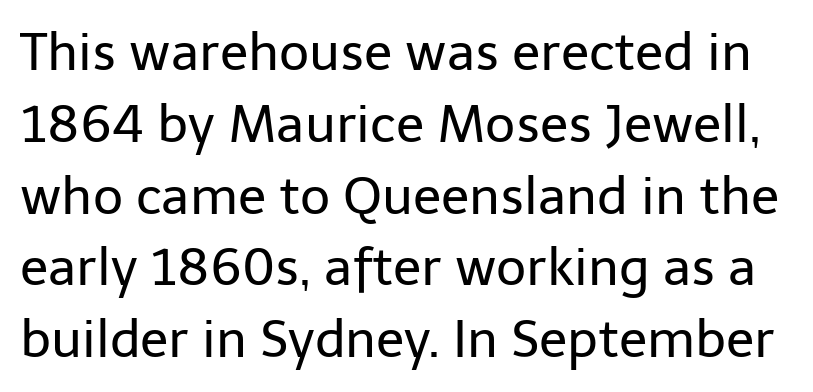
The rendering shows plain stroke endings on the letterforms — a sans-serif design. The typography opts for an upright posture over an oblique one. These lines sit exactly where default settings would place them. Check under the words: just untouched page.
